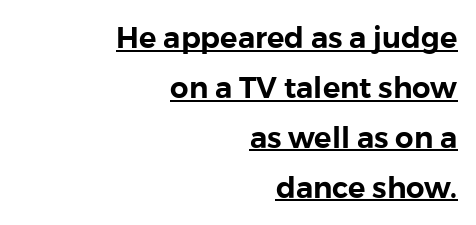
The image shows 29 px sans-serif type, upright; set right-aligned, line spacing 1.72x, normal letter spacing, underlined; a medium x-height.
